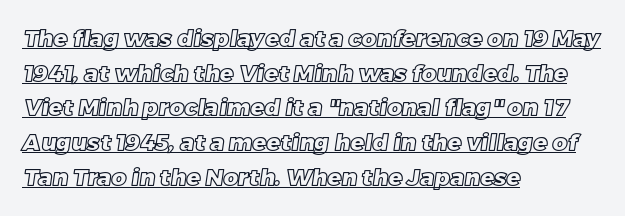
The image shows 23 px text type; set left-aligned, normal line spacing (1.51x), normal letter spacing, underlined.
